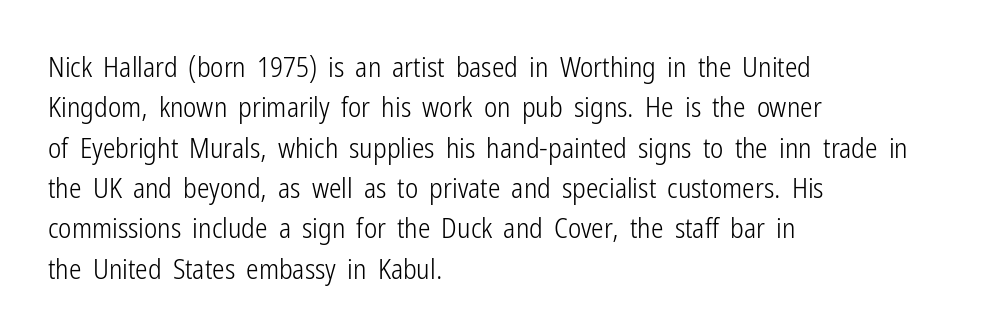
{"serif": "no", "italic": "no", "bold": "no", "weight": "light", "width": "condensed", "stroke_contrast": "low", "x_height": "medium", "monospaced": "no", "underline": "no", "align": "left", "line_spacing": "normal", "line_spacing_ratio": 1.44, "letter_spacing": "normal", "letter_spacing_em": 0.0, "glyph_px": 28}
